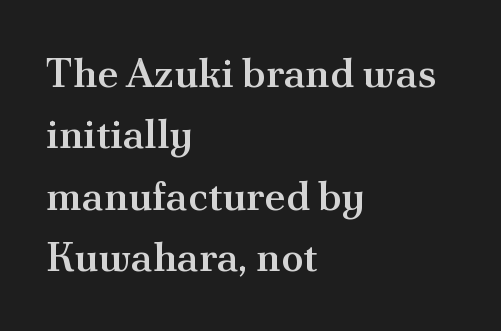
The image shows 41 px semibold serif type, upright; set left-aligned, normal line spacing (1.5x), normal letter spacing, not underlined; medium stroke contrast and a small x-height.
